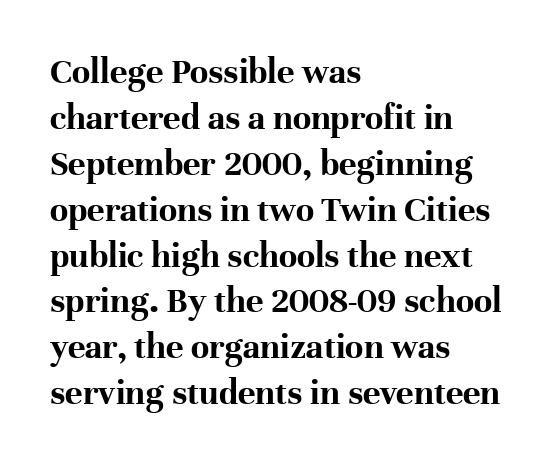
{"serif": "yes", "italic": "no", "bold": "yes", "weight": "bold", "width": "normal", "stroke_contrast": "high", "x_height": "medium", "monospaced": "no", "underline": "no", "align": "left", "line_spacing_ratio": 1.24, "letter_spacing": "normal", "letter_spacing_em": 0.0, "glyph_px": 37}
